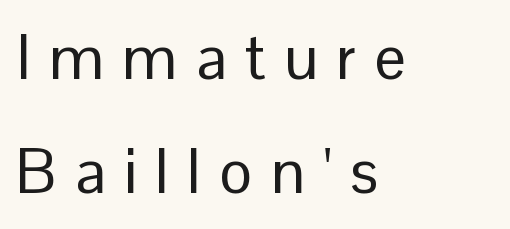
The axis of the letterforms is exactly vertical. Quick note: underline off. Varying glyph widths throughout — classic text-font behaviour. The type is letterspaced generously, with wide tracking.
